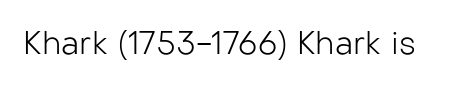
The face used here is a sans, in the tradition of grotesques and geometrics. These lines are rendered in a variable-pitch font. This rendering features lettering with no underline. Standard letterfit; no display-style spreading of the glyphs. The passage shown is not bold in any degree.
